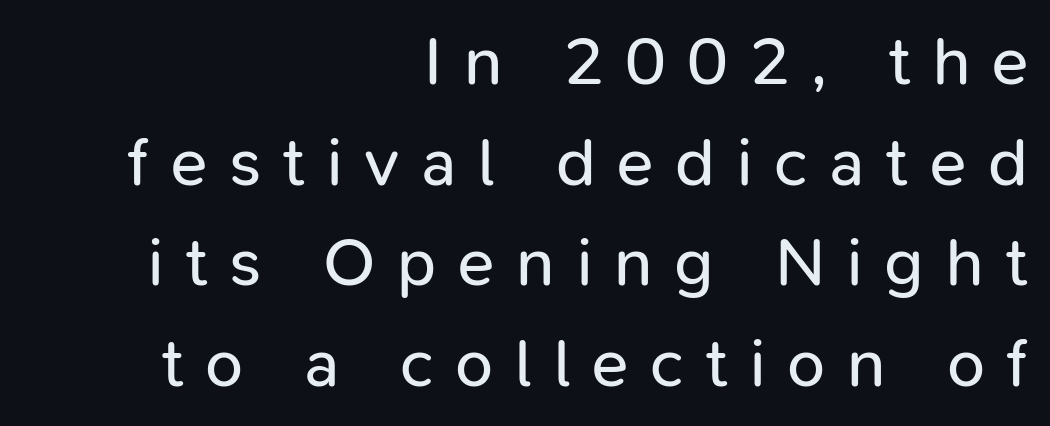
The image shows 68 px regular-weight sans-serif type, upright; set right-aligned, normal line spacing (1.48x), unusually wide letter spacing (+0.32 em), not underlined; low stroke contrast and a medium x-height.
